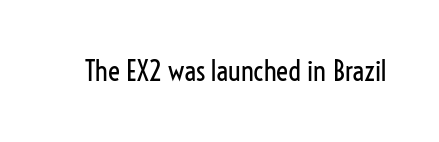
Q: Is the text bold? A: No.
Q: Is the text italic (slanted)? A: No, it is upright.
Q: Is the typeface a serif or a sans-serif typeface? A: Sans-serif.
Q: Is the text underlined? A: No.
Q: Is the spacing between letters normal or unusually wide? A: Normal.
Q: Width (condensed, normal, or wide)? A: Condensed.
Q: Stroke contrast? A: Low.
Q: x-height? A: Medium.
Q: Monospaced? A: No.
